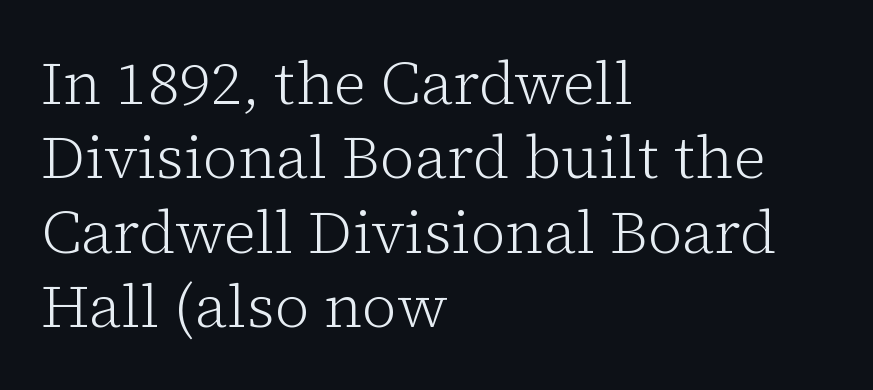
The image shows 60 px light serif type, upright; set left-aligned, line spacing 1.24x, normal letter spacing, not underlined; low stroke contrast and a medium x-height.
